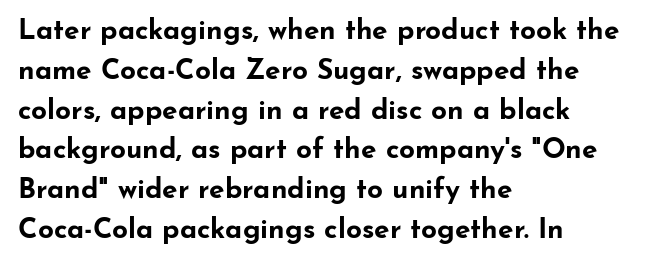
{"serif": "no", "italic": "no", "bold": "yes", "weight": "bold", "width": "wide", "stroke_contrast": "low", "x_height": "small", "monospaced": "no", "underline": "no", "align": "left", "line_spacing": "normal", "line_spacing_ratio": 1.42, "letter_spacing": "normal", "letter_spacing_em": 0.0, "glyph_px": 28}
